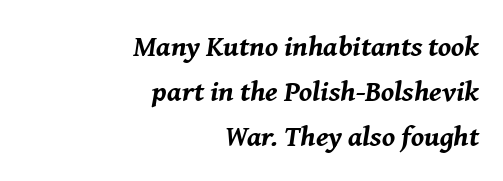
Reading down the block, your eye finds every line finishing at a fixed right position. Think of a printed novel: that variable character pitch is what you see here. Between one letter and the next there's only the usual sliver of space. Evenly set lines give the paragraph a standard silhouette.
